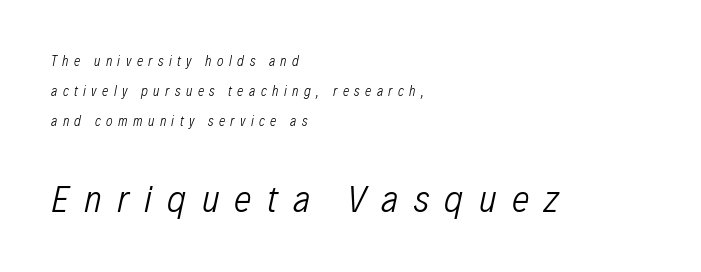
The image shows 39 px light, condensed type, italic (leaning right); set left-aligned, loose line spacing (2.14x), unusually wide letter spacing (+0.39 em), not underlined; the second (bottom) block is 2.79x larger; low stroke contrast and a medium x-height.
